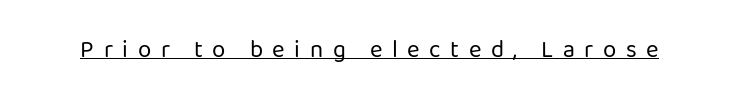
The image shows 24 px text type, upright; set unusually wide letter spacing (+0.4 em), underlined.
